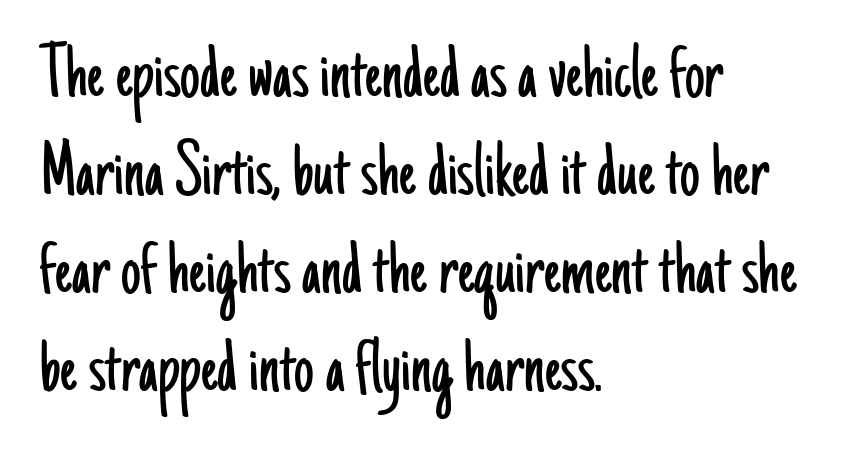
The image shows 79 px light, condensed sans-serif type, upright; set left-aligned, line spacing 1.24x, normal letter spacing, not underlined; low stroke contrast and a small x-height.
